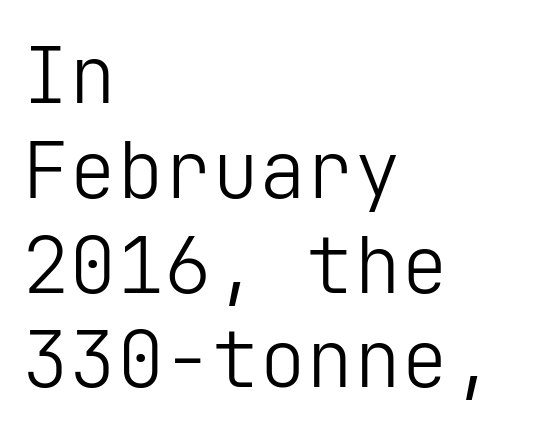
The gaps between neighbouring characters are ordinary and unremarkable. The strokes are not fattened; the text isn't bold. The paragraph has a hard left edge and a soft right edge. A bare baseline throughout the passage. The designer went with a sans here, leaving each stem footless. Posture: vertical.
